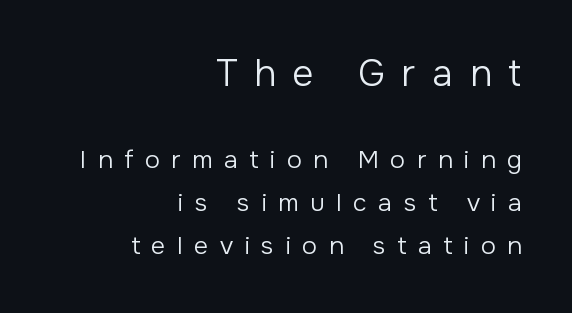
The image shows 37 px regular-weight sans-serif type, upright; set right-aligned, line spacing 1.72x, unusually wide letter spacing (+0.46 em), not underlined; the first (top) block is 1.48x larger; low stroke contrast and a medium x-height.
